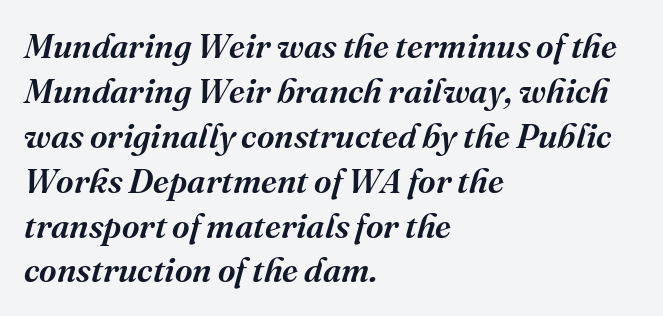
Q: Is the text bold? A: Semi-bold.
Q: Is the text italic (slanted)? A: Yes, it leans right by about 16 degrees.
Q: Is the typeface a serif or a sans-serif typeface? A: Serif.
Q: Is the text underlined? A: No.
Q: How is the paragraph aligned? A: Left-aligned.
Q: Is the spacing between letters normal or unusually wide? A: Normal.
Q: Is the spacing between lines tight, normal or loose? A: Normal.
Q: Width (condensed, normal, or wide)? A: Normal.
Q: Stroke contrast? A: Medium.
Q: x-height? A: Medium.
Q: Monospaced? A: No.
